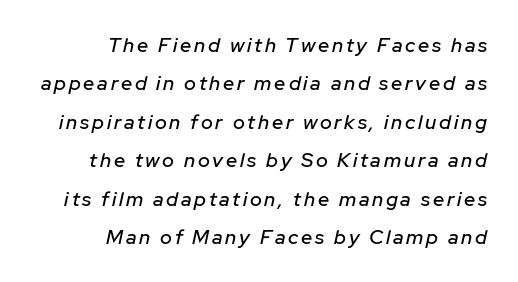
A bare baseline throughout the passage. All the whitespace from short lines collects on the left. The font's italic variant was chosen for this text. If you measured baseline to baseline, you'd find a long distance.
